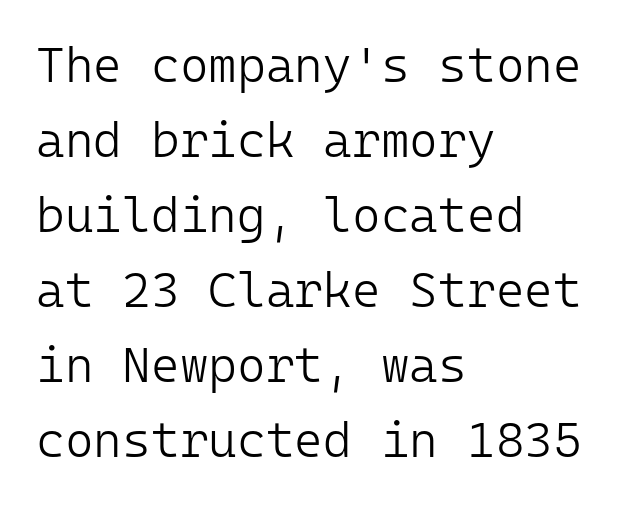
{"serif": "no", "italic": "no", "bold": "no", "weight": "light", "width": "normal", "stroke_contrast": "low", "x_height": "medium", "monospaced": "yes", "underline": "no", "align": "left", "line_spacing": "normal", "line_spacing_ratio": 1.53, "letter_spacing": "normal", "letter_spacing_em": 0.0, "glyph_px": 49}
